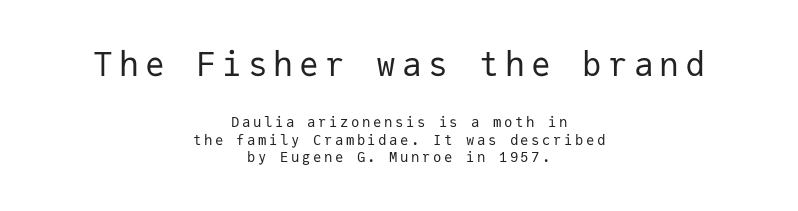
{"serif": "no", "italic": "no", "bold": "no", "weight": "regular", "width": "normal", "stroke_contrast": "low", "x_height": "medium", "monospaced": "yes", "underline": "no", "align": "center", "line_spacing": "normal", "line_spacing_ratio": 1.28, "larger_block": "first", "size_ratio": 2.36, "glyph_px": 33}
